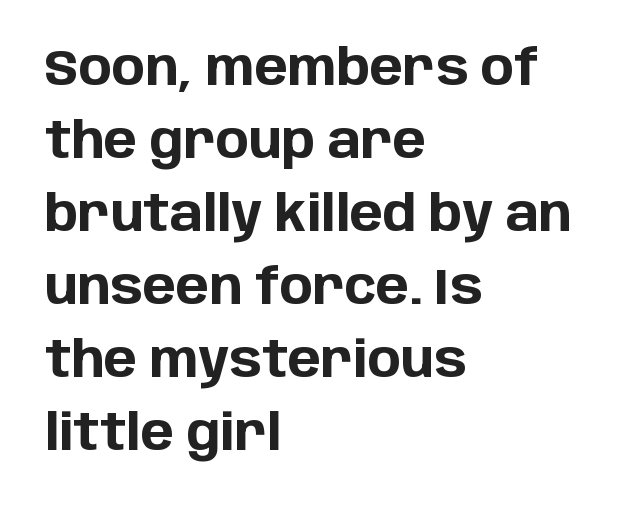
{"serif": "no", "italic": "no", "bold": "yes", "weight": "bold", "width": "normal", "stroke_contrast": "low", "x_height": "large", "monospaced": "no", "underline": "no", "align": "left", "line_spacing": "normal", "line_spacing_ratio": 1.46, "letter_spacing": "normal", "letter_spacing_em": 0.0, "glyph_px": 50}
